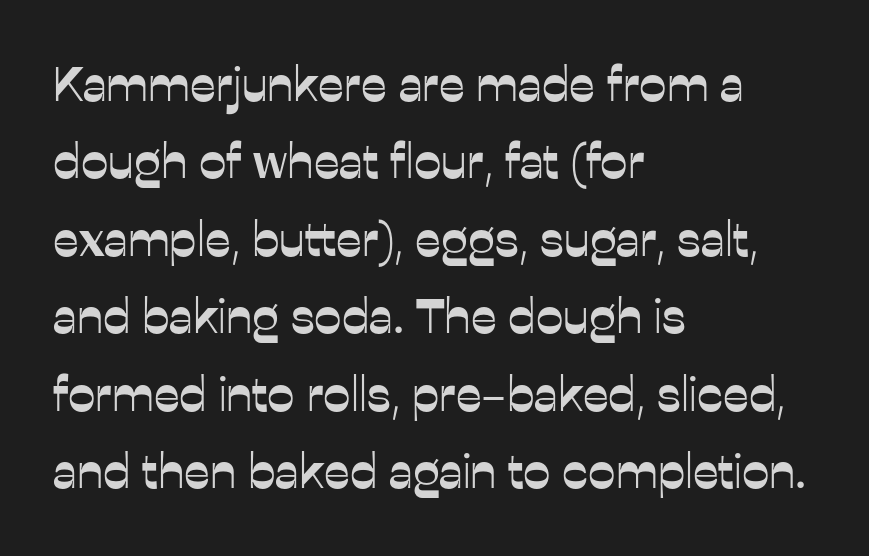
Q: Is the text italic (slanted)? A: No, it is upright.
Q: Is the typeface a serif or a sans-serif typeface? A: Sans-serif.
Q: Is the text underlined? A: No.
Q: How is the paragraph aligned? A: Left-aligned.
Q: Is the spacing between letters normal or unusually wide? A: Normal.
Q: Is the spacing between lines tight, normal or loose? A: Normal.
Q: Width (condensed, normal, or wide)? A: Normal.
Q: Stroke contrast? A: Low.
Q: x-height? A: Medium.
Q: Monospaced? A: No.
